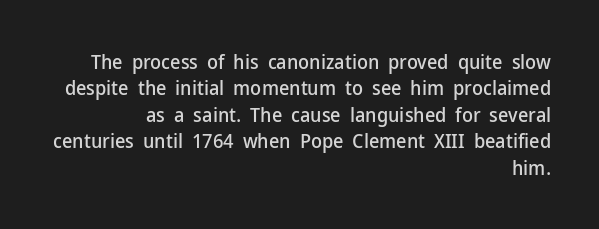
Characters follow at the spacing the type designer built in. The passage shown stacks its lines at a standard gap. Glance below the letters and you will spot only blank space. A typesetter would mark this as roman, not italic.
